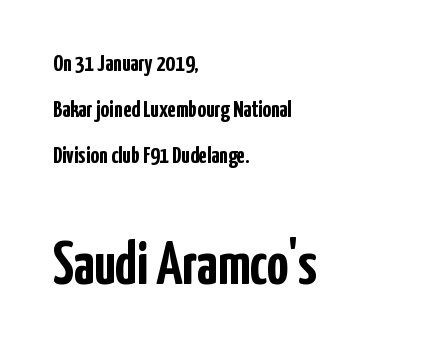
Notice how thick the strokes are: this is what a full bold looks like. A student would call this left alignment; a typographer would say flush left, rag right. This sample uses plain, unmodified letter spacing. The axis of the letterforms is exactly vertical. A sans-serif font was chosen for this passage.
